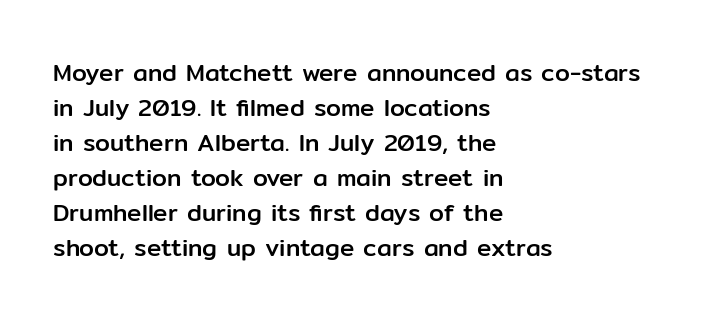
The image shows 24 px text type, upright; set left-aligned, normal line spacing (1.46x), normal letter spacing, not underlined.
